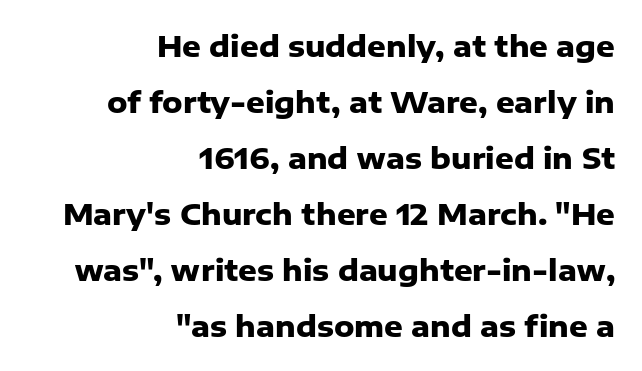
Only glyphs here, with clear space below each row. Type style note: lacks serifs. This sample uses an upright cut, with every glyph sitting square on the baseline. The lines are spread far apart with generous leading.
